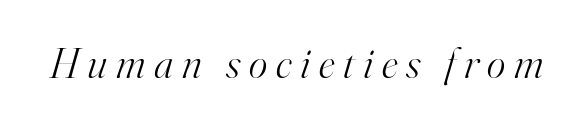
The image shows 44 px light serif type, italic (leaning right); set unusually wide letter spacing (+0.2 em), not underlined; high stroke contrast and a small x-height.
